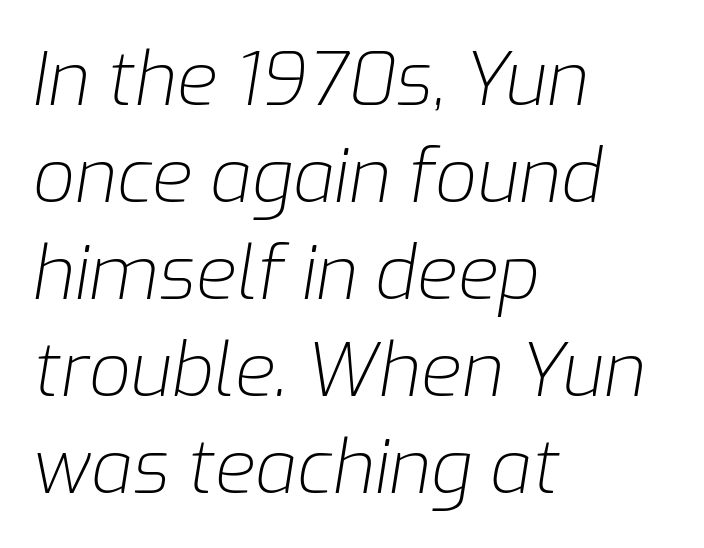
{"italic": "yes", "lean": "right", "slant_degrees": 9, "bold": "no", "weight": "light", "width": "normal", "stroke_contrast": "low", "x_height": "medium", "monospaced": "no", "underline": "no", "align": "left", "line_spacing": "normal", "line_spacing_ratio": 1.31, "letter_spacing": "normal", "letter_spacing_em": 0.0, "glyph_px": 74}
